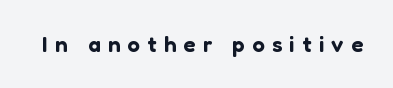
Q: Is the text italic (slanted)? A: No, it is upright.
Q: Is the text underlined? A: No.
Q: Is the spacing between letters normal or unusually wide? A: Unusually wide.
